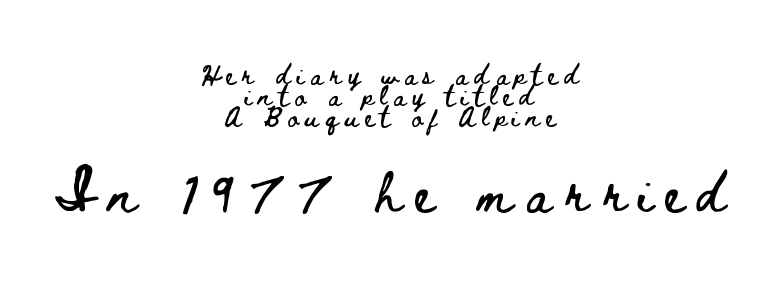
{"width": "wide", "stroke_contrast": "low", "x_height": "small", "monospaced": "no", "underline": "no", "align": "center", "line_spacing": "tight", "line_spacing_ratio": 1.05, "letter_spacing": "wide", "letter_spacing_em": 0.32, "larger_block": "second", "size_ratio": 2.0, "glyph_px": 40}
